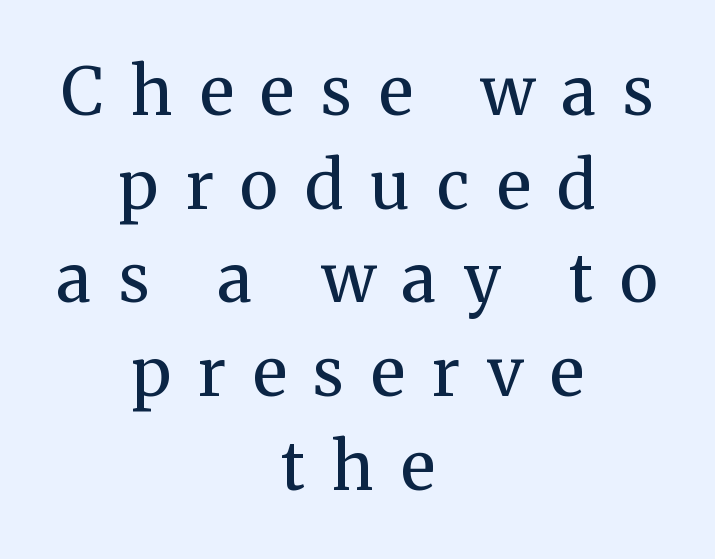
The image shows 66 px regular-weight serif type, upright; set centered, normal line spacing (1.42x), unusually wide letter spacing (+0.41 em), not underlined; medium stroke contrast and a medium x-height.
